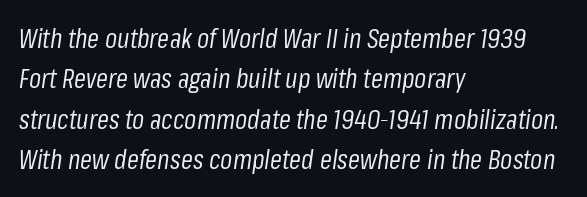
The image shows 27 px text type, italic (leaning right); set left-aligned, normal line spacing (1.5x), normal letter spacing, not underlined.
